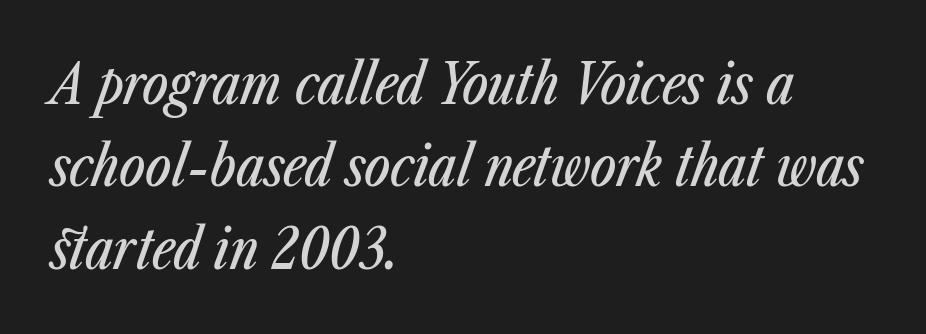
Q: Is the text italic (slanted)? A: Yes, it leans right by about 23 degrees.
Q: Is the text underlined? A: No.
Q: How is the paragraph aligned? A: Left-aligned.
Q: Is the spacing between letters normal or unusually wide? A: Normal.
Q: Is the spacing between lines tight, normal or loose? A: Normal.
Q: Width (condensed, normal, or wide)? A: Condensed.
Q: Stroke contrast? A: Low.
Q: x-height? A: Medium.
Q: Monospaced? A: No.
